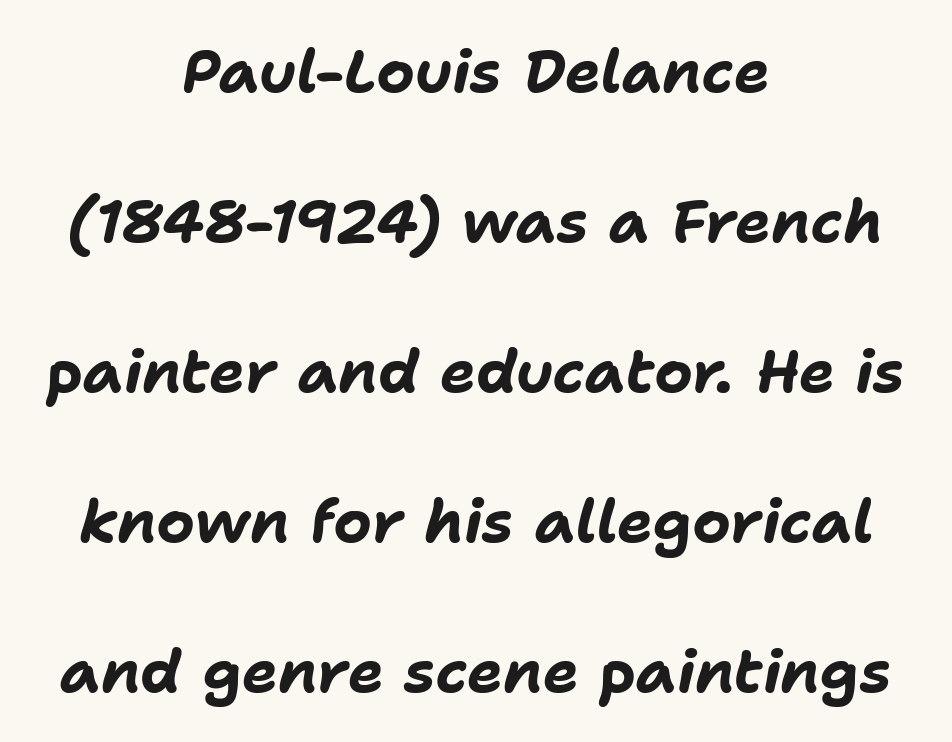
Every character sits at an angle, as italics do. Is there much room between lines? Yes — plenty of vertical air separates them. Horizontally, the lines are justified to the midpoint only. No extra tracking has been applied to these lines. These lines are rendered in a variable-pitch font.
